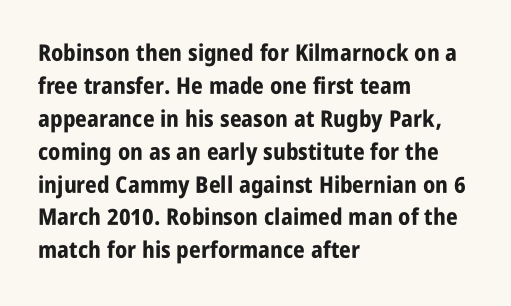
The image shows 23 px bold type, upright; set left-aligned, normal line spacing (1.43x), normal letter spacing, not underlined.
